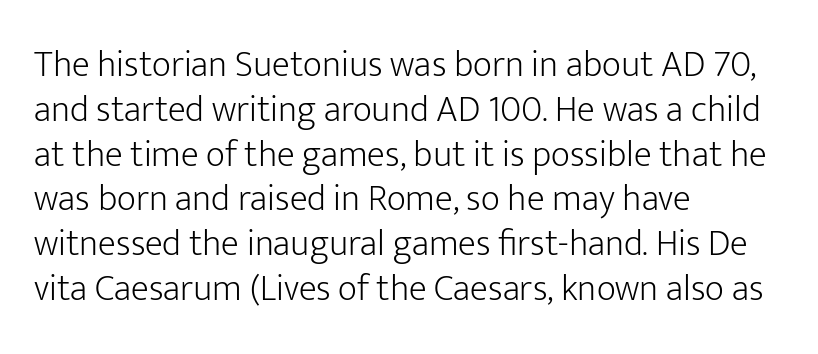
Q: Is the text bold? A: No.
Q: Is the text italic (slanted)? A: No, it is upright.
Q: Is the typeface a serif or a sans-serif typeface? A: Sans-serif.
Q: Is the text underlined? A: No.
Q: How is the paragraph aligned? A: Left-aligned.
Q: Is the spacing between letters normal or unusually wide? A: Normal.
Q: Width (condensed, normal, or wide)? A: Normal.
Q: Stroke contrast? A: Low.
Q: x-height? A: Medium.
Q: Monospaced? A: No.
